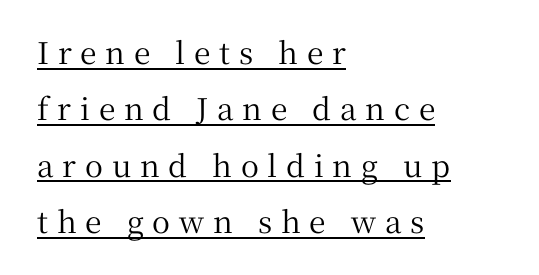
{"serif": "yes", "italic": "no", "width": "normal", "stroke_contrast": "medium", "x_height": "medium", "monospaced": "no", "underline": "yes", "align": "left", "line_spacing_ratio": 1.88, "letter_spacing": "wide", "letter_spacing_em": 0.29, "glyph_px": 30}
